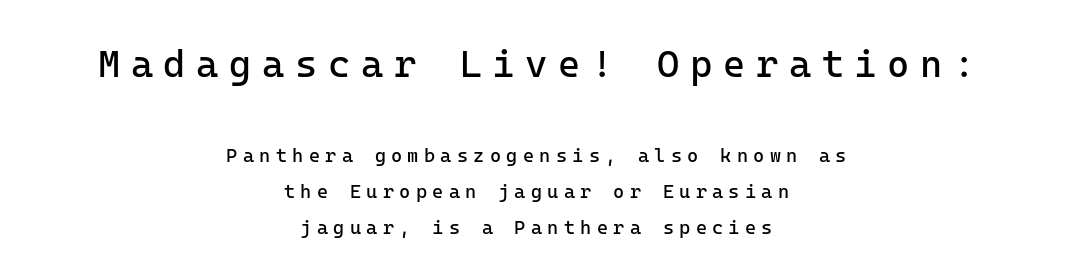
Q: Is the text bold? A: No.
Q: Is the text italic (slanted)? A: No, it is upright.
Q: Is the typeface a serif or a sans-serif typeface? A: Sans-serif.
Q: Is the text underlined? A: No.
Q: How is the paragraph aligned? A: Centered.
Q: Is the spacing between letters normal or unusually wide? A: Unusually wide.
Q: Is the spacing between lines tight, normal or loose? A: Loose.
Q: Which block of text is set in a larger size, the first (top) or the second (bottom)? A: The first (top) one.
Q: Width (condensed, normal, or wide)? A: Normal.
Q: Stroke contrast? A: Low.
Q: x-height? A: Medium.
Q: Monospaced? A: Yes.
